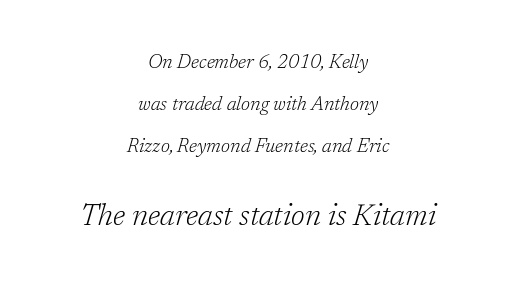
The image shows 29 px light serif type, italic (leaning right); set centered, loose line spacing (2.2x), normal letter spacing, not underlined; the second (bottom) block is 1.53x larger; low stroke contrast and a medium x-height.
